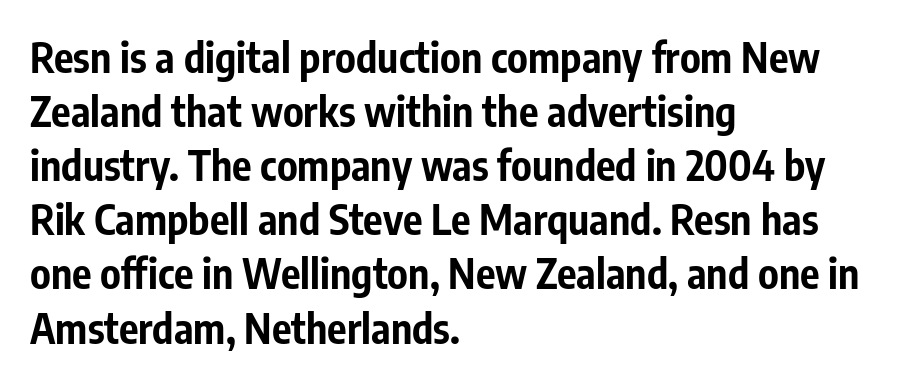
Q: Is the text bold? A: Yes.
Q: Is the text italic (slanted)? A: No, it is upright.
Q: Is the typeface a serif or a sans-serif typeface? A: Sans-serif.
Q: Is the text underlined? A: No.
Q: How is the paragraph aligned? A: Left-aligned.
Q: Is the spacing between letters normal or unusually wide? A: Normal.
Q: Is the spacing between lines tight, normal or loose? A: Normal.
Q: Width (condensed, normal, or wide)? A: Condensed.
Q: Stroke contrast? A: Low.
Q: x-height? A: Medium.
Q: Monospaced? A: No.
